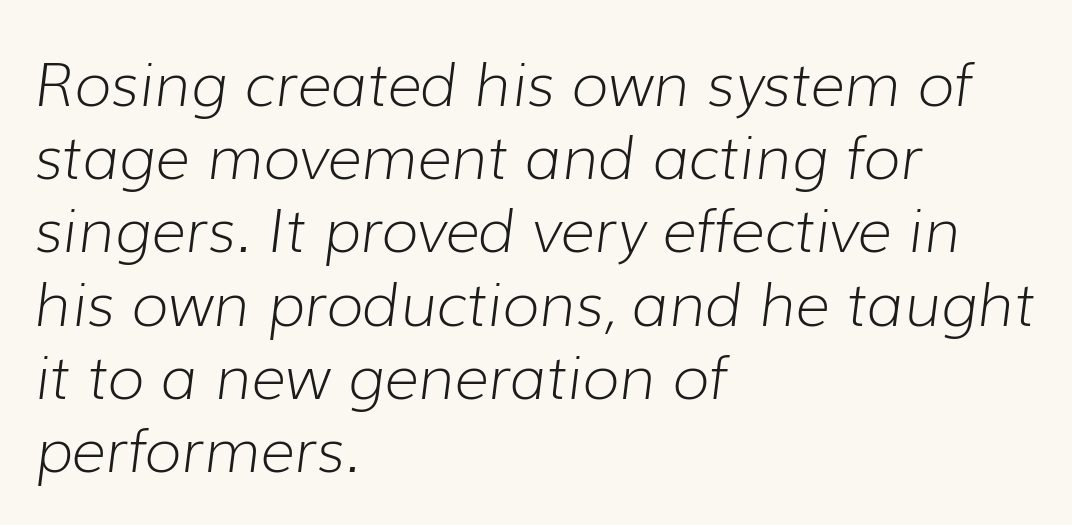
{"italic": "yes", "lean": "right", "slant_degrees": 7, "bold": "no", "weight": "light", "width": "normal", "stroke_contrast": "low", "x_height": "medium", "monospaced": "no", "underline": "no", "align": "left", "line_spacing_ratio": 1.22, "letter_spacing": "normal", "letter_spacing_em": 0.0, "glyph_px": 60}
